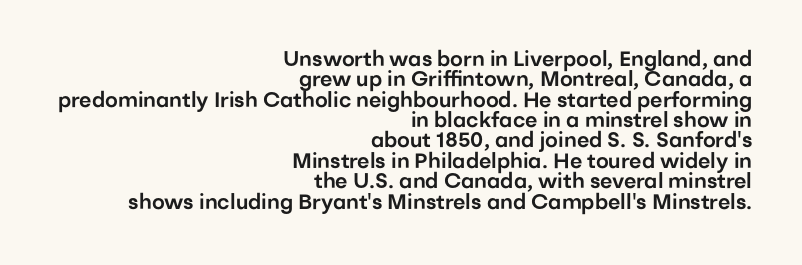
Q: Is the text italic (slanted)? A: No, it is upright.
Q: Is the text underlined? A: No.
Q: How is the paragraph aligned? A: Right-aligned.
Q: Is the spacing between letters normal or unusually wide? A: Normal.
Q: Is the spacing between lines tight, normal or loose? A: Tight.
